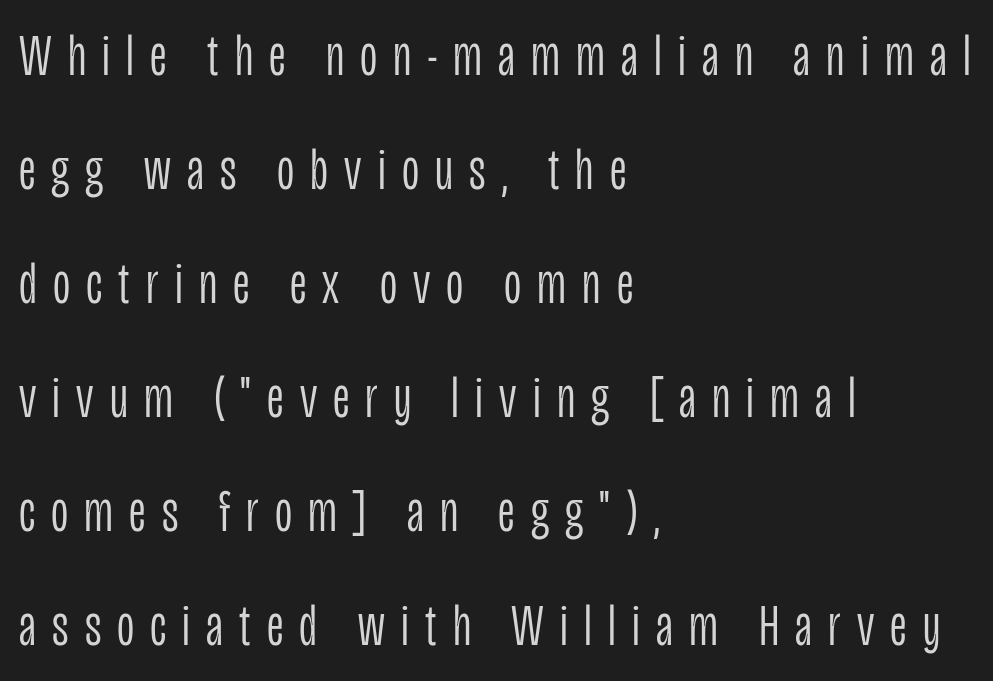
The image shows 60 px light, condensed sans-serif type, upright; set left-aligned, loose line spacing (1.9x), unusually wide letter spacing (+0.27 em), not underlined; low stroke contrast and a large x-height.
